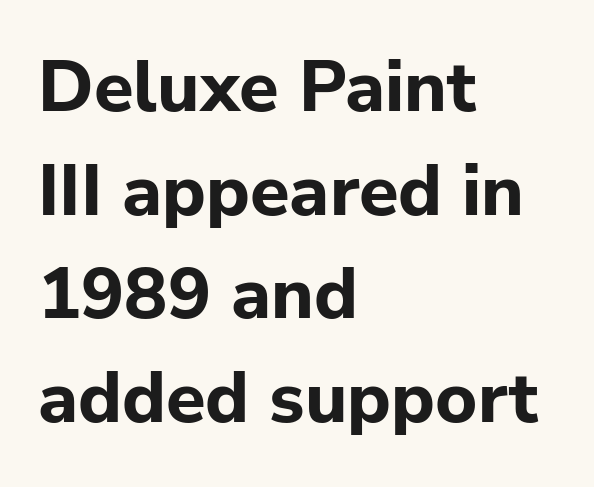
Q: Is the text bold? A: Yes.
Q: Is the text italic (slanted)? A: No, it is upright.
Q: Is the typeface a serif or a sans-serif typeface? A: Sans-serif.
Q: Is the text underlined? A: No.
Q: How is the paragraph aligned? A: Left-aligned.
Q: Is the spacing between letters normal or unusually wide? A: Normal.
Q: Is the spacing between lines tight, normal or loose? A: Normal.
Q: Width (condensed, normal, or wide)? A: Normal.
Q: Stroke contrast? A: Low.
Q: x-height? A: Medium.
Q: Monospaced? A: No.
